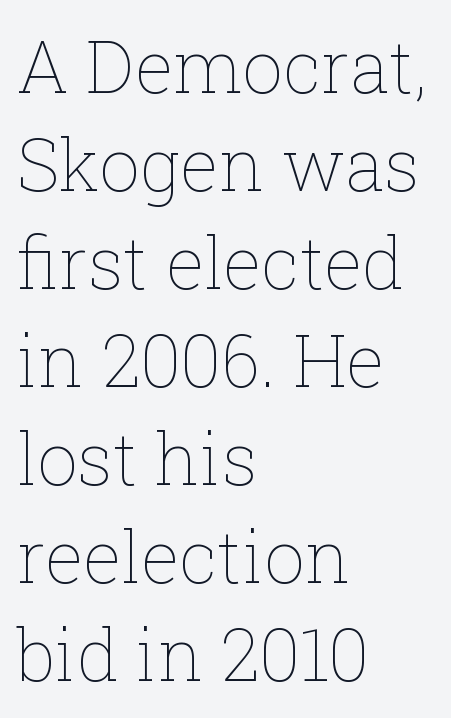
The image shows 72 px thin type, upright; set left-aligned, normal line spacing (1.36x), normal letter spacing, not underlined; low stroke contrast and a medium x-height.
